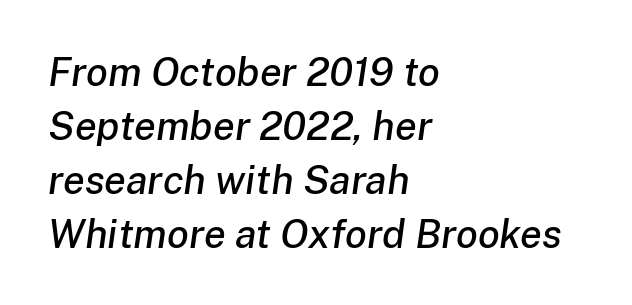
Q: Is the text italic (slanted)? A: Yes, it leans right by about 8 degrees.
Q: Is the text underlined? A: No.
Q: How is the paragraph aligned? A: Left-aligned.
Q: Is the spacing between letters normal or unusually wide? A: Normal.
Q: Is the spacing between lines tight, normal or loose? A: Normal.
Q: Width (condensed, normal, or wide)? A: Normal.
Q: Stroke contrast? A: Low.
Q: x-height? A: Medium.
Q: Monospaced? A: No.
